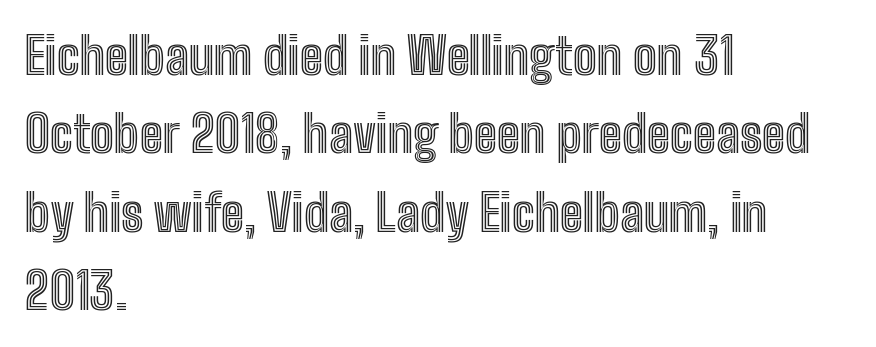
The image shows 50 px condensed type, upright; set left-aligned, normal line spacing (1.57x), normal letter spacing, not underlined; a medium x-height.
